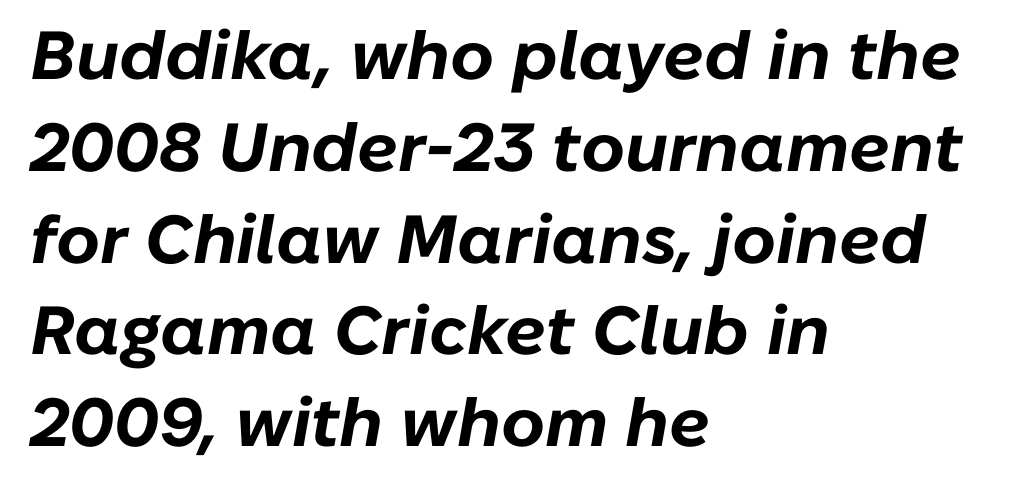
A typesetter would mark this as italic. The compositor pushed each line to the left boundary. This block has exactly the height ordinary leading produces. Think of a printed novel: that variable character pitch is what you see here.
